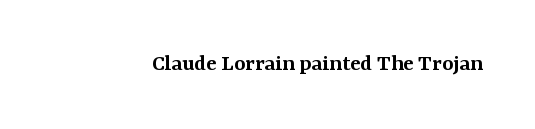
Q: Is the text bold? A: Semi-bold.
Q: Is the text italic (slanted)? A: No, it is upright.
Q: Is the text underlined? A: No.
Q: Is the spacing between letters normal or unusually wide? A: Normal.
